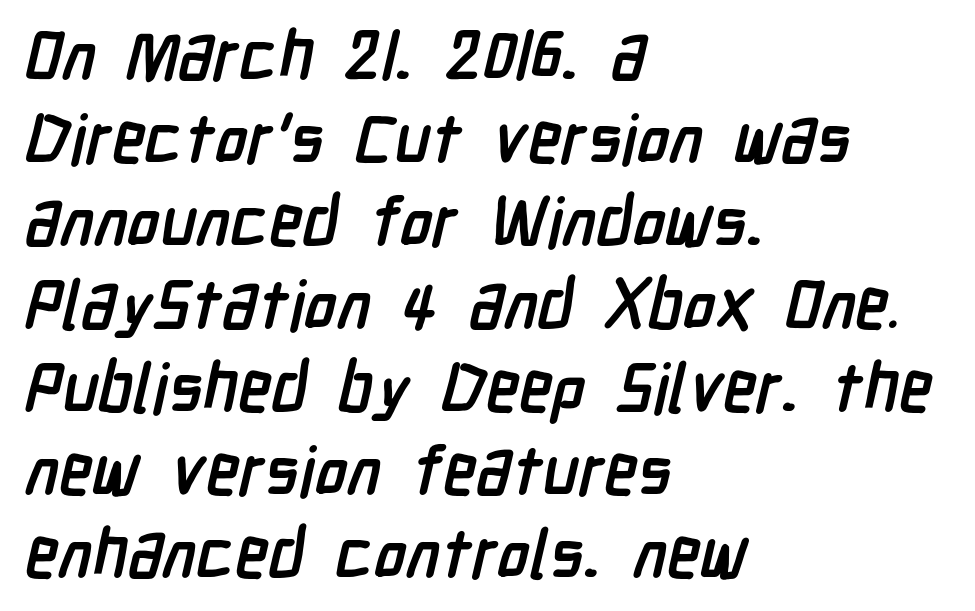
Q: Is the text bold? A: Yes.
Q: Is the typeface a serif or a sans-serif typeface? A: Sans-serif.
Q: Is the text underlined? A: No.
Q: How is the paragraph aligned? A: Left-aligned.
Q: Is the spacing between letters normal or unusually wide? A: Normal.
Q: Width (condensed, normal, or wide)? A: Condensed.
Q: Stroke contrast? A: Low.
Q: x-height? A: Medium.
Q: Monospaced? A: No.
